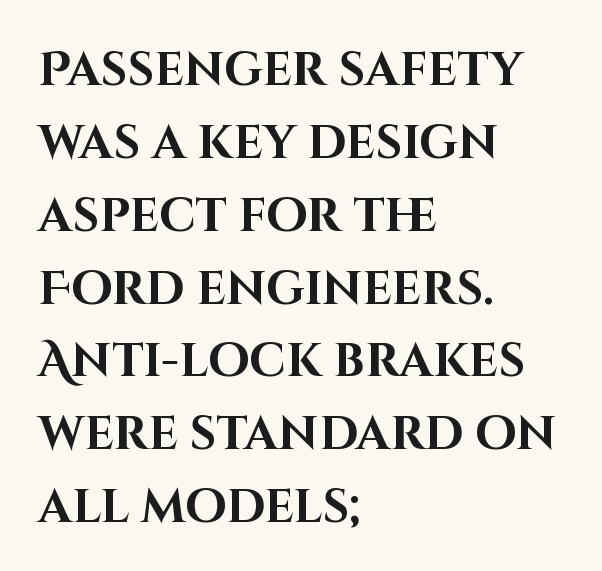
{"serif": "no", "italic": "no", "bold": "yes", "weight": "bold", "width": "normal", "stroke_contrast": "high", "x_height": "large", "monospaced": "no", "underline": "no", "align": "left", "line_spacing": "normal", "line_spacing_ratio": 1.55, "letter_spacing": "normal", "letter_spacing_em": 0.0, "glyph_px": 47}
